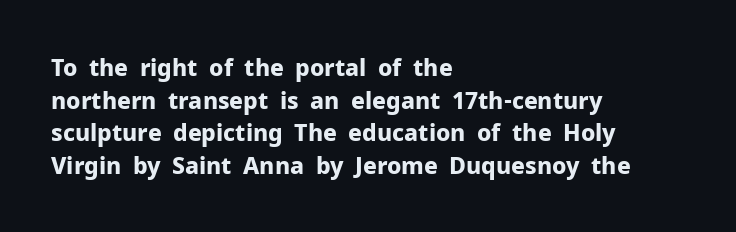
{"italic": "no", "bold": "yes", "underline": "no", "align": "left", "line_spacing": "normal", "line_spacing_ratio": 1.42, "letter_spacing": "normal", "letter_spacing_em": 0.0, "glyph_px": 23}
